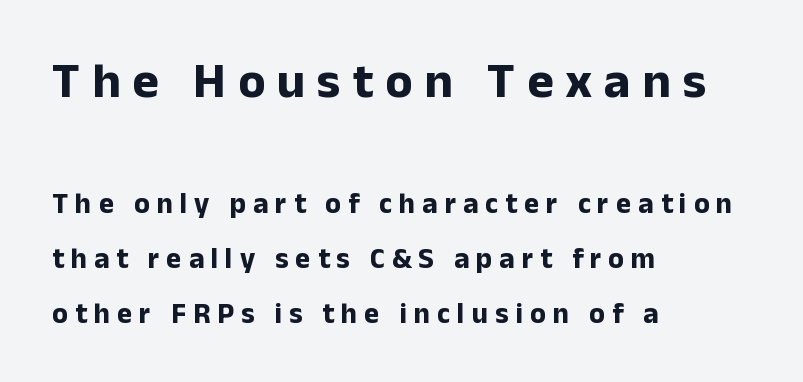
{"serif": "no", "italic": "no", "bold": "yes", "weight": "bold", "width": "normal", "stroke_contrast": "low", "x_height": "medium", "monospaced": "no", "underline": "no", "align": "left", "line_spacing_ratio": 1.89, "letter_spacing": "wide", "letter_spacing_em": 0.24, "larger_block": "first", "size_ratio": 1.72, "glyph_px": 50}
